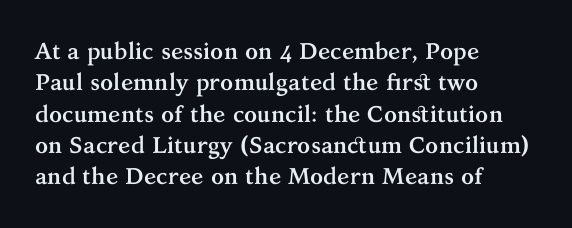
Q: Is the text bold? A: Yes.
Q: Is the text italic (slanted)? A: No, it is upright.
Q: Is the text underlined? A: No.
Q: How is the paragraph aligned? A: Left-aligned.
Q: Is the spacing between letters normal or unusually wide? A: Normal.
Q: Is the spacing between lines tight, normal or loose? A: Normal.
